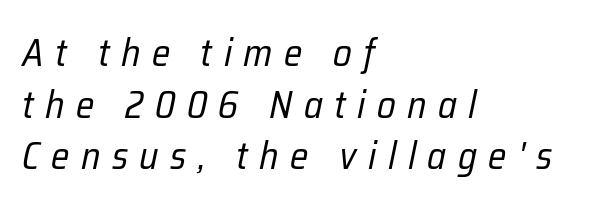
{"italic": "yes", "lean": "right", "slant_degrees": 12, "bold": "no", "weight": "regular", "width": "condensed", "stroke_contrast": "low", "x_height": "medium", "monospaced": "no", "underline": "no", "align": "left", "line_spacing": "normal", "line_spacing_ratio": 1.36, "letter_spacing": "wide", "letter_spacing_em": 0.3, "glyph_px": 38}
